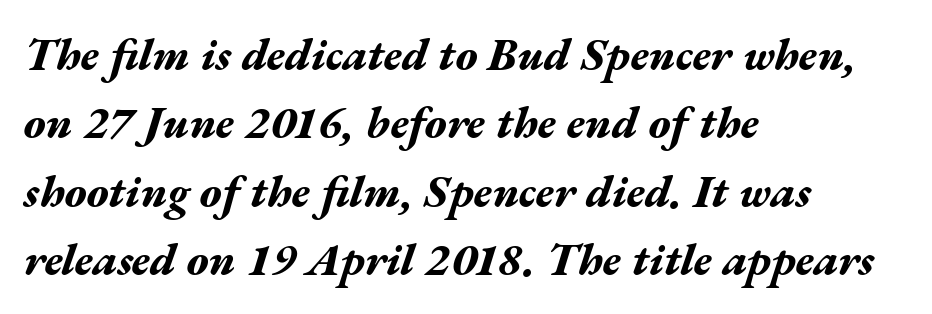
Q: Is the text bold? A: Yes.
Q: Is the text italic (slanted)? A: Yes, it leans right by about 17 degrees.
Q: Is the text underlined? A: No.
Q: How is the paragraph aligned? A: Left-aligned.
Q: Is the spacing between letters normal or unusually wide? A: Normal.
Q: Is the spacing between lines tight, normal or loose? A: Normal.
Q: Width (condensed, normal, or wide)? A: Wide.
Q: Stroke contrast? A: Medium.
Q: x-height? A: Medium.
Q: Monospaced? A: No.
